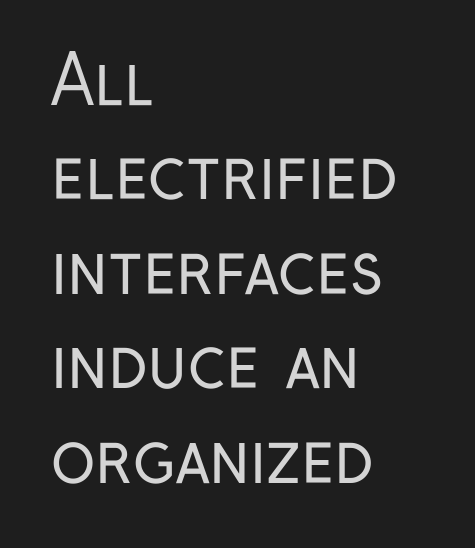
Serif or sans? Sans — the stroke terminals are bare. No extra tracking has been applied to these lines. The typeface has the unassuming heft of standard copy or less. Teacher's note: observe the even left margin — that is flush-left alignment.
